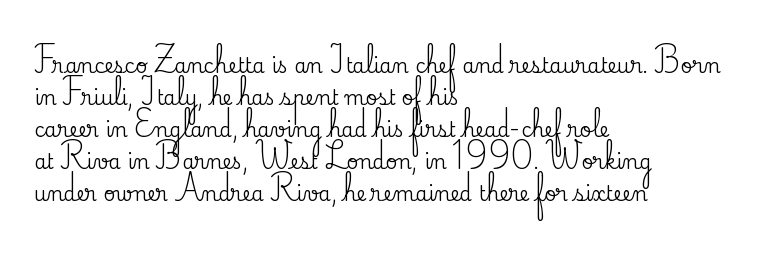
The image shows 20 px text type, upright; set left-aligned, normal line spacing (1.6x), normal letter spacing, not underlined.
